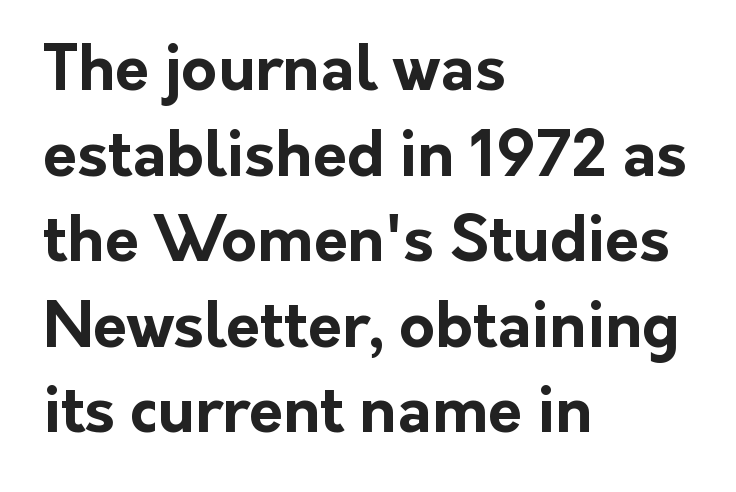
The image shows 62 px bold sans-serif type, upright; set left-aligned, normal line spacing (1.38x), normal letter spacing, not underlined; low stroke contrast and a medium x-height.
